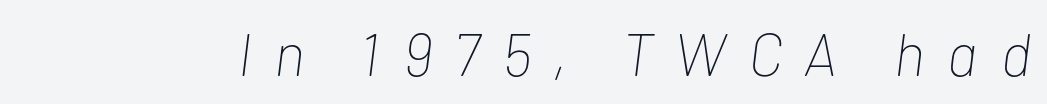
{"italic": "yes", "lean": "right", "slant_degrees": 7, "bold": "no", "weight": "thin", "width": "condensed", "stroke_contrast": "low", "x_height": "medium", "monospaced": "no", "underline": "no", "letter_spacing": "wide", "letter_spacing_em": 0.38, "glyph_px": 60}
